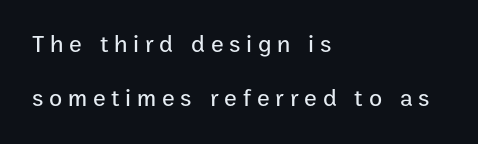
The image shows 24 px text type, upright; set left-aligned, loose line spacing (2.26x), unusually wide letter spacing (+0.24 em), not underlined.
